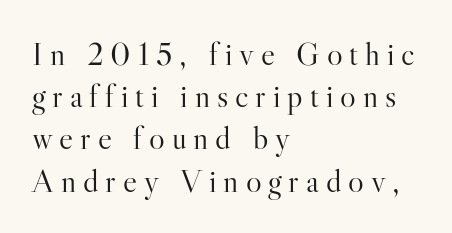
{"serif": "yes", "italic": "no", "bold": "no", "weight": "light", "width": "normal", "stroke_contrast": "high", "x_height": "small", "monospaced": "no", "underline": "no", "align": "left", "line_spacing": "normal", "line_spacing_ratio": 1.28, "letter_spacing": "wide", "letter_spacing_em": 0.21, "glyph_px": 33}
